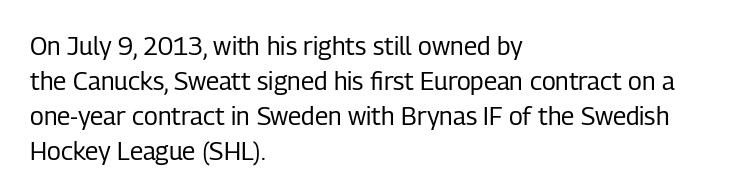
Q: Is the text bold? A: No.
Q: Is the text italic (slanted)? A: No, it is upright.
Q: Is the text underlined? A: No.
Q: How is the paragraph aligned? A: Left-aligned.
Q: Is the spacing between letters normal or unusually wide? A: Normal.
Q: Is the spacing between lines tight, normal or loose? A: Normal.
